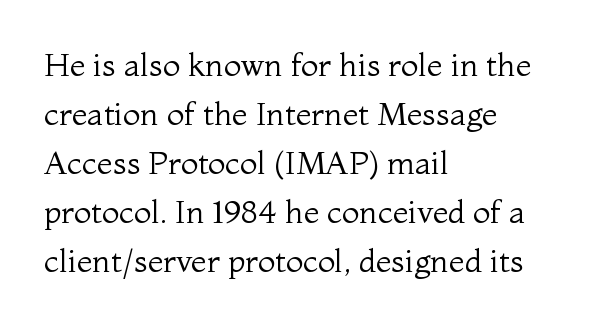
The image shows 32 px regular-weight serif type, upright; set left-aligned, normal line spacing (1.53x), normal letter spacing, not underlined; medium stroke contrast and a medium x-height.
